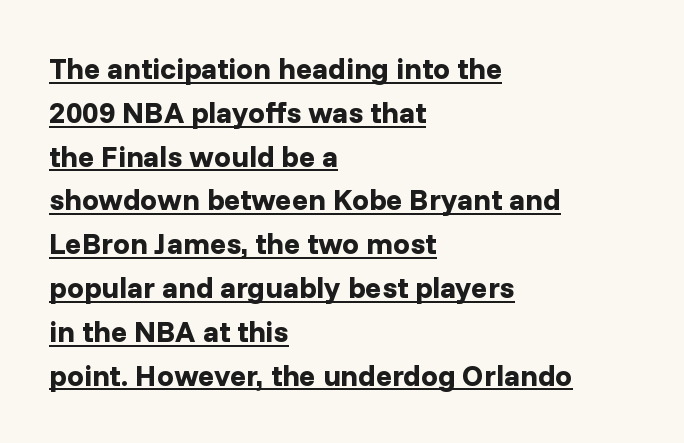
The passage shown is typed in a proportional face where columns would drift. A classic flush-left, rag-right setting is used for this passage. Somebody hit Ctrl+U on this one — the words are underlined. Look at the stroke-to-counter ratio: heavy, a bold. Ascenders rise straight up at ninety degrees.
